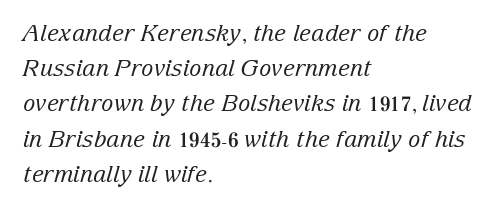
Q: Is the text bold? A: No.
Q: Is the text italic (slanted)? A: Yes, it leans right by about 15 degrees.
Q: Is the text underlined? A: No.
Q: How is the paragraph aligned? A: Left-aligned.
Q: Is the spacing between letters normal or unusually wide? A: Normal.
Q: Is the spacing between lines tight, normal or loose? A: Normal.
